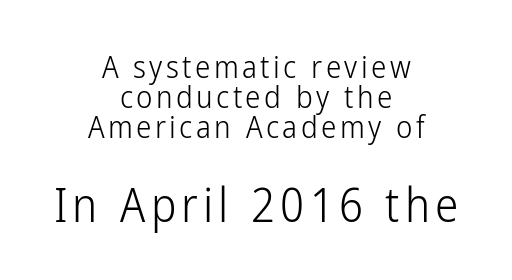
The image shows 47 px light, condensed sans-serif type, upright; set centered, tight line spacing (0.96x), not underlined; the second (bottom) block is 1.52x larger; low stroke contrast and a medium x-height.
